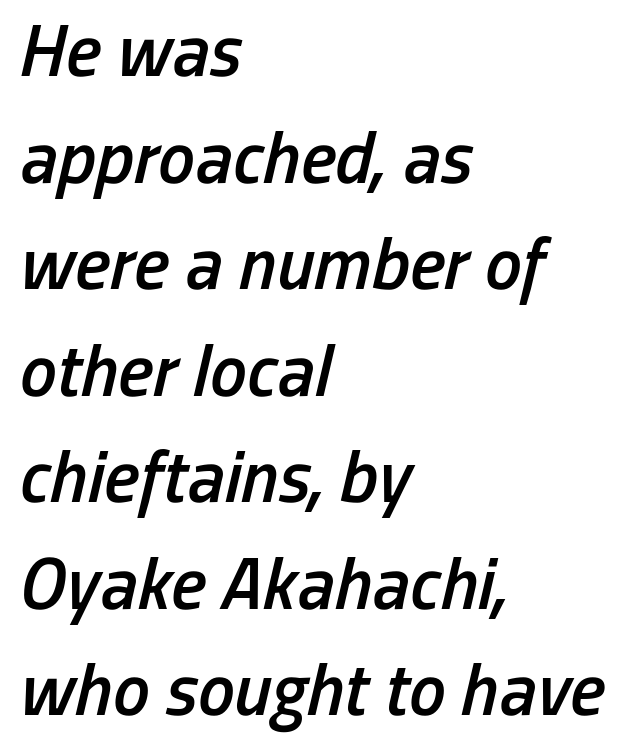
Q: Is the text bold? A: Semi-bold.
Q: Is the text italic (slanted)? A: Yes, it leans right by about 13 degrees.
Q: Is the text underlined? A: No.
Q: How is the paragraph aligned? A: Left-aligned.
Q: Is the spacing between letters normal or unusually wide? A: Normal.
Q: Is the spacing between lines tight, normal or loose? A: Normal.
Q: Width (condensed, normal, or wide)? A: Condensed.
Q: Stroke contrast? A: Low.
Q: x-height? A: Medium.
Q: Monospaced? A: No.
